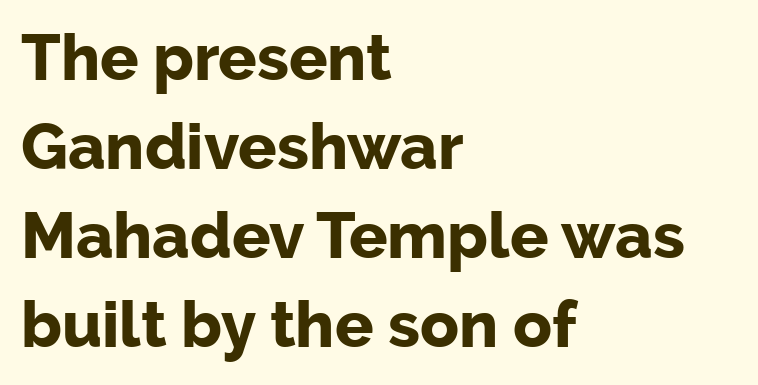
{"serif": "no", "italic": "no", "bold": "yes", "weight": "bold", "width": "normal", "stroke_contrast": "low", "x_height": "medium", "monospaced": "no", "underline": "no", "align": "left", "line_spacing": "normal", "line_spacing_ratio": 1.39, "letter_spacing": "normal", "letter_spacing_em": 0.0, "glyph_px": 64}
